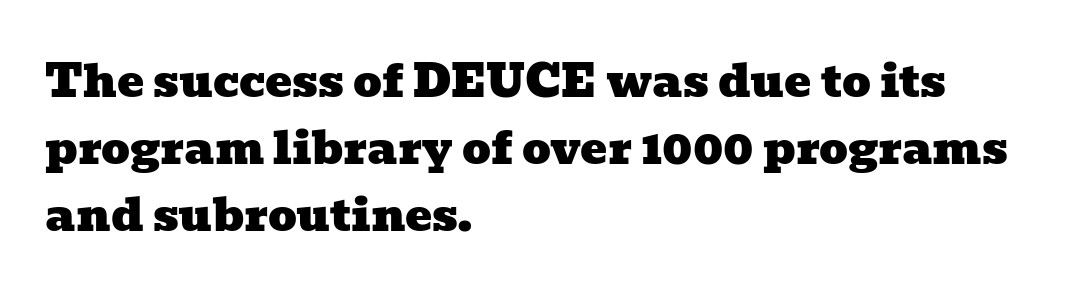
{"serif": "yes", "width": "wide", "stroke_contrast": "low", "x_height": "medium", "monospaced": "no", "underline": "no", "align": "left", "line_spacing": "normal", "line_spacing_ratio": 1.49, "letter_spacing": "normal", "letter_spacing_em": 0.0, "glyph_px": 45}
